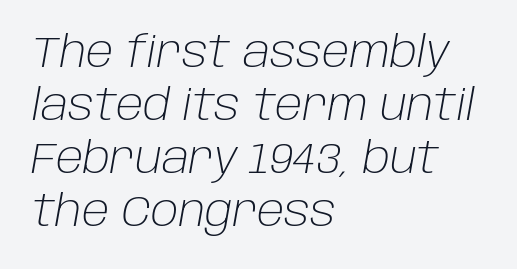
Q: Is the text bold? A: No.
Q: Is the text italic (slanted)? A: Yes, it leans right by about 10 degrees.
Q: Is the text underlined? A: No.
Q: How is the paragraph aligned? A: Left-aligned.
Q: Is the spacing between letters normal or unusually wide? A: Normal.
Q: Width (condensed, normal, or wide)? A: Normal.
Q: Stroke contrast? A: Low.
Q: x-height? A: Large.
Q: Monospaced? A: No.
